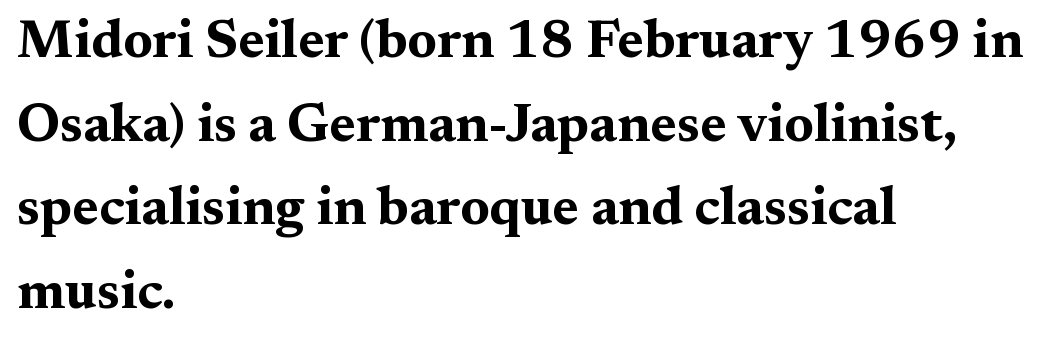
Q: Is the text bold? A: Yes.
Q: Is the text italic (slanted)? A: No, it is upright.
Q: Is the typeface a serif or a sans-serif typeface? A: Serif.
Q: Is the text underlined? A: No.
Q: How is the paragraph aligned? A: Left-aligned.
Q: Is the spacing between letters normal or unusually wide? A: Normal.
Q: Is the spacing between lines tight, normal or loose? A: Normal.
Q: Width (condensed, normal, or wide)? A: Wide.
Q: Stroke contrast? A: Medium.
Q: x-height? A: Medium.
Q: Monospaced? A: No.
